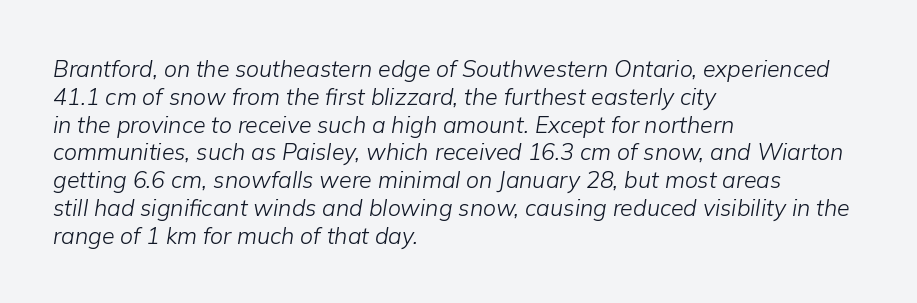
The image shows 23 px text type, italic (leaning right); set left-aligned, line spacing 1.21x, normal letter spacing, not underlined.
